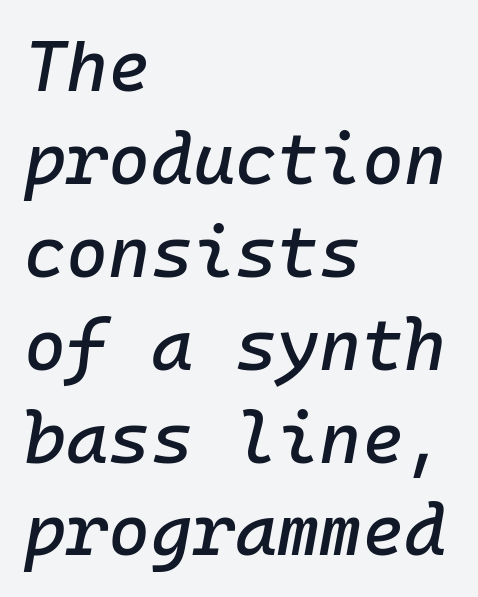
Q: Is the text italic (slanted)? A: Yes, it leans right by about 10 degrees.
Q: Is the text underlined? A: No.
Q: How is the paragraph aligned? A: Left-aligned.
Q: Is the spacing between letters normal or unusually wide? A: Normal.
Q: Is the spacing between lines tight, normal or loose? A: Normal.
Q: Width (condensed, normal, or wide)? A: Normal.
Q: Stroke contrast? A: Low.
Q: x-height? A: Medium.
Q: Monospaced? A: Yes.
